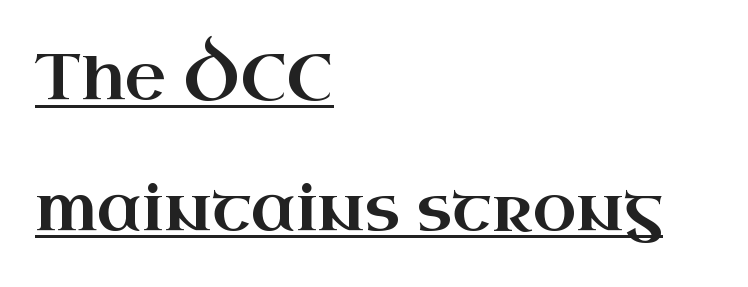
Q: Is the text italic (slanted)? A: No, it is upright.
Q: Is the typeface a serif or a sans-serif typeface? A: Serif.
Q: Is the text underlined? A: Yes.
Q: How is the paragraph aligned? A: Left-aligned.
Q: Is the spacing between letters normal or unusually wide? A: Normal.
Q: Is the spacing between lines tight, normal or loose? A: Loose.
Q: Width (condensed, normal, or wide)? A: Wide.
Q: Stroke contrast? A: High.
Q: x-height? A: Small.
Q: Monospaced? A: No.
